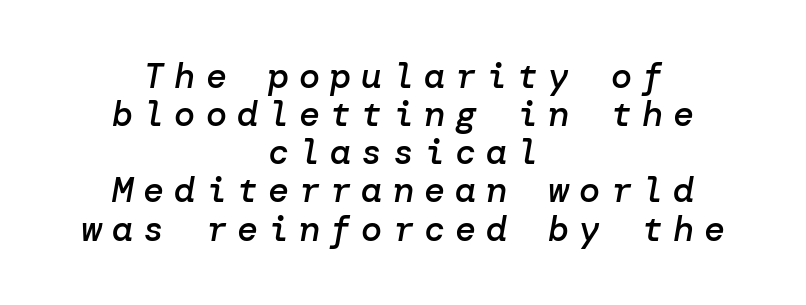
{"italic": "yes", "lean": "right", "slant_degrees": 10, "bold": "semi", "weight": "semibold", "width": "normal", "stroke_contrast": "low", "x_height": "medium", "underline": "no", "align": "center", "line_spacing": "tight", "line_spacing_ratio": 1.09, "letter_spacing": "wide", "letter_spacing_em": 0.29, "glyph_px": 35}
